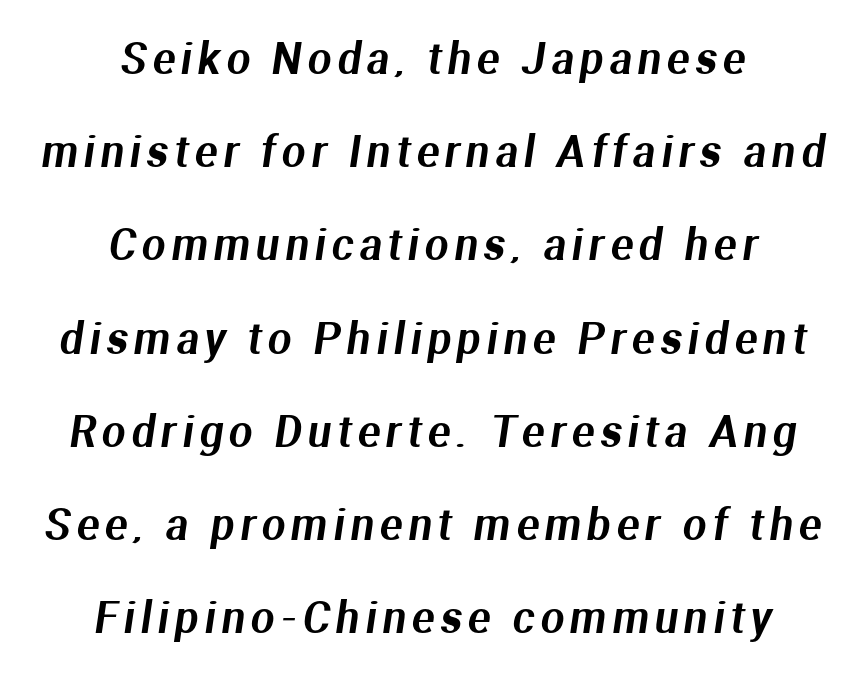
Q: Is the typeface a serif or a sans-serif typeface? A: Sans-serif.
Q: Is the text underlined? A: No.
Q: How is the paragraph aligned? A: Centered.
Q: Is the spacing between lines tight, normal or loose? A: Loose.
Q: Width (condensed, normal, or wide)? A: Normal.
Q: Stroke contrast? A: Medium.
Q: x-height? A: Medium.
Q: Monospaced? A: No.
